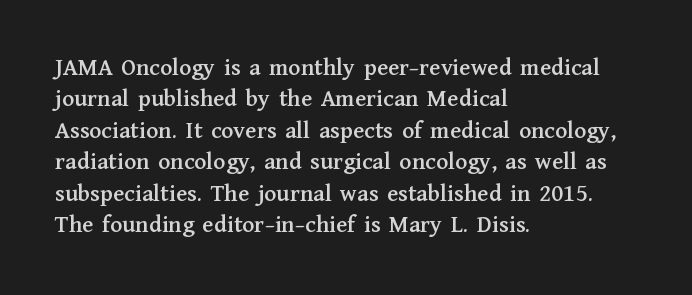
The image shows 25 px text type, upright; set left-aligned, normal line spacing (1.26x), normal letter spacing, not underlined.
